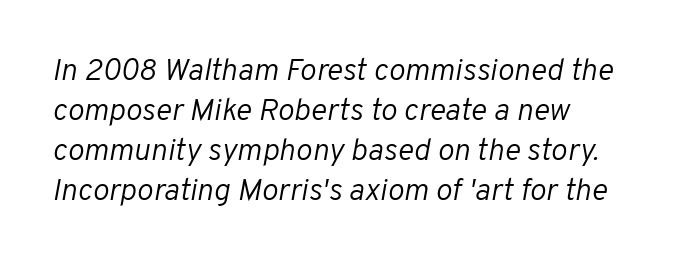
The image shows 31 px light type, italic (leaning right); set left-aligned, normal line spacing (1.29x), normal letter spacing, not underlined; low stroke contrast and a medium x-height.
